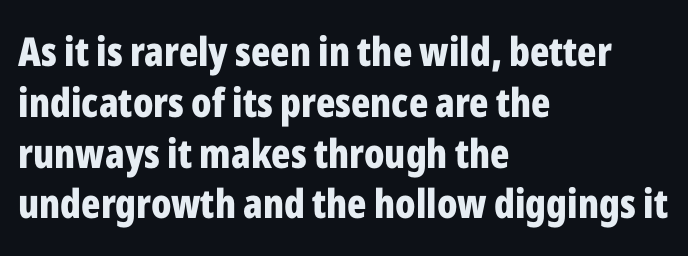
{"serif": "no", "italic": "no", "bold": "yes", "weight": "bold", "width": "condensed", "stroke_contrast": "low", "x_height": "medium", "monospaced": "no", "underline": "no", "align": "left", "line_spacing": "normal", "line_spacing_ratio": 1.27, "letter_spacing": "normal", "letter_spacing_em": 0.0, "glyph_px": 40}
